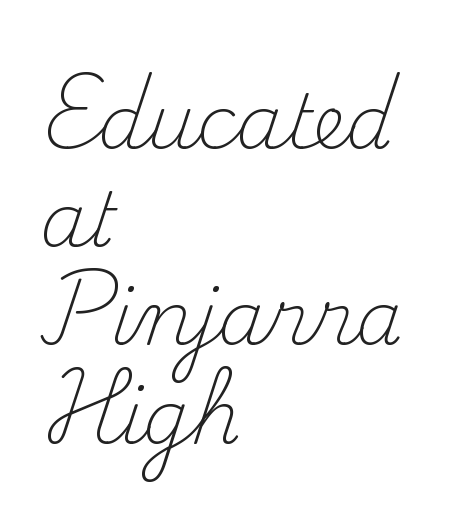
The image shows 75 px light serif type; set left-aligned, normal line spacing (1.31x), normal letter spacing, not underlined; medium stroke contrast and a small x-height.
